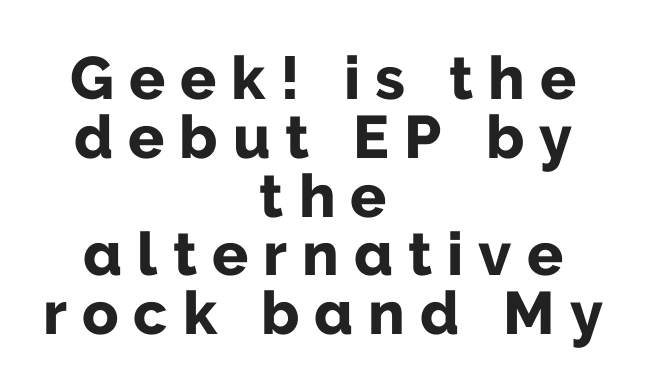
Q: Is the text bold? A: Yes.
Q: Is the text italic (slanted)? A: No, it is upright.
Q: Is the typeface a serif or a sans-serif typeface? A: Sans-serif.
Q: Is the text underlined? A: No.
Q: How is the paragraph aligned? A: Centered.
Q: Is the spacing between letters normal or unusually wide? A: Unusually wide.
Q: Is the spacing between lines tight, normal or loose? A: Tight.
Q: Width (condensed, normal, or wide)? A: Normal.
Q: Stroke contrast? A: Low.
Q: x-height? A: Medium.
Q: Monospaced? A: No.
